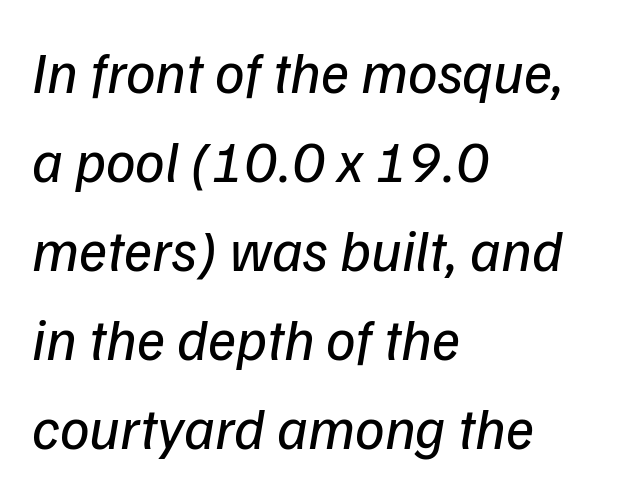
The image shows 59 px regular-weight sans-serif type; set left-aligned, normal line spacing (1.51x), normal letter spacing, not underlined; low stroke contrast and a medium x-height.
